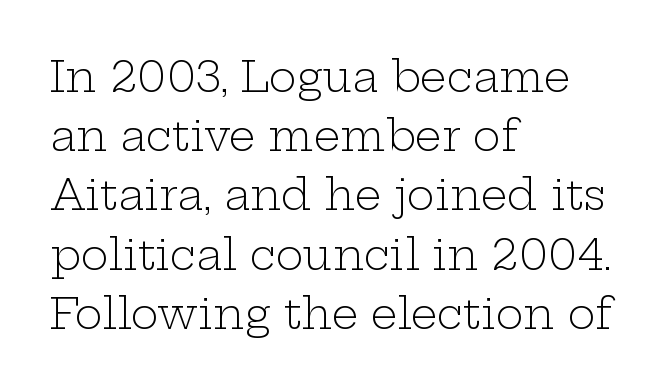
Nothing heavy about these letters — not bold at all. Style check: upright. Check where the strokes stop: tiny serifs finish them off. Students, note that the glyphs here touch the page at normal intervals. The string is rendered with underlining switched off.
